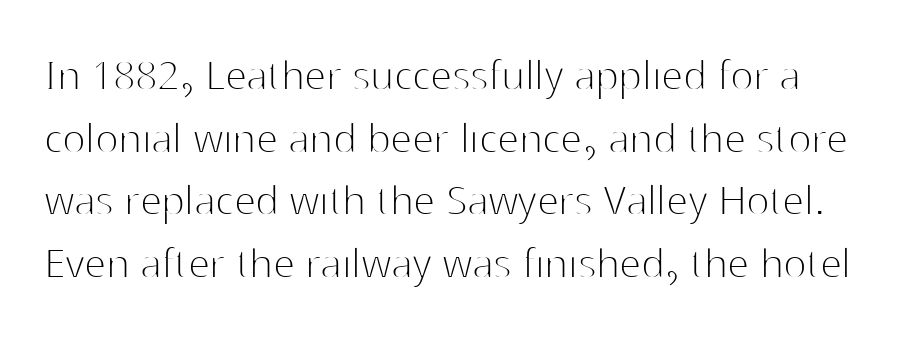
Stroke mass is kept to a normal reading level or below. Interline gaps are of average width in this sample. Check the space under the baseline: it is left empty. Note: no serifs on the glyphs. The line texture is even and compact thanks to regular tracking.
